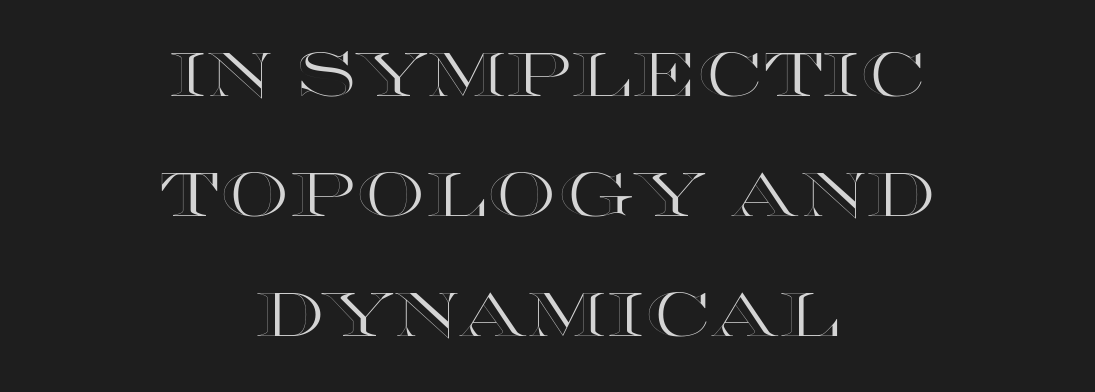
{"italic": "no", "width": "wide", "x_height": "large", "monospaced": "no", "underline": "no", "align": "center", "line_spacing": "loose", "line_spacing_ratio": 1.97, "letter_spacing": "normal", "letter_spacing_em": 0.0, "glyph_px": 61}
